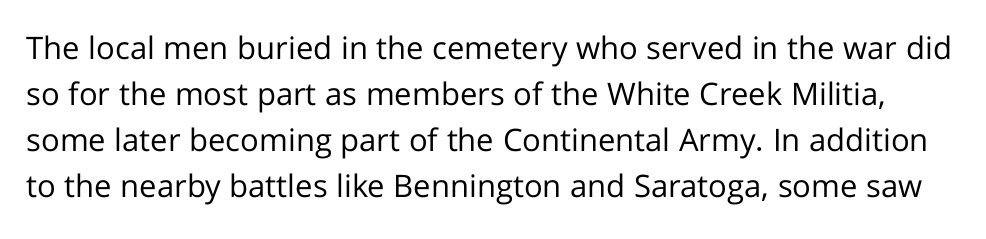
Summary of weight: not heavy and not bold. Honestly, there is no underline to notice here at all. Is this a sans? Yes — the strokes have no serifs. The letters advance in unequal steps, a hallmark of proportional type. This block has exactly the height ordinary leading produces. Italic: no, the glyphs are upright roman.
